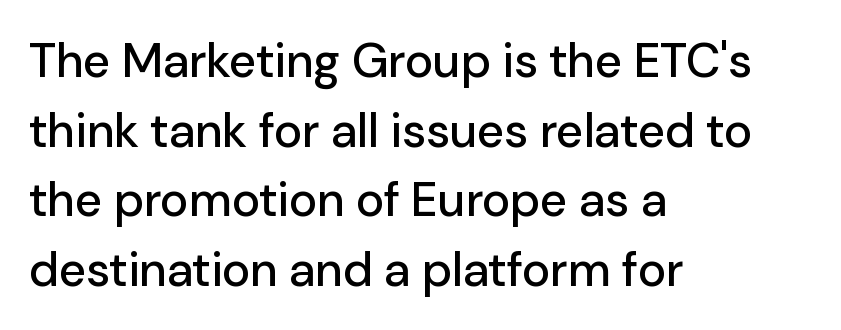
Q: Is the text italic (slanted)? A: No, it is upright.
Q: Is the typeface a serif or a sans-serif typeface? A: Sans-serif.
Q: Is the text underlined? A: No.
Q: How is the paragraph aligned? A: Left-aligned.
Q: Is the spacing between letters normal or unusually wide? A: Normal.
Q: Is the spacing between lines tight, normal or loose? A: Normal.
Q: Width (condensed, normal, or wide)? A: Normal.
Q: Stroke contrast? A: Low.
Q: x-height? A: Medium.
Q: Monospaced? A: No.
